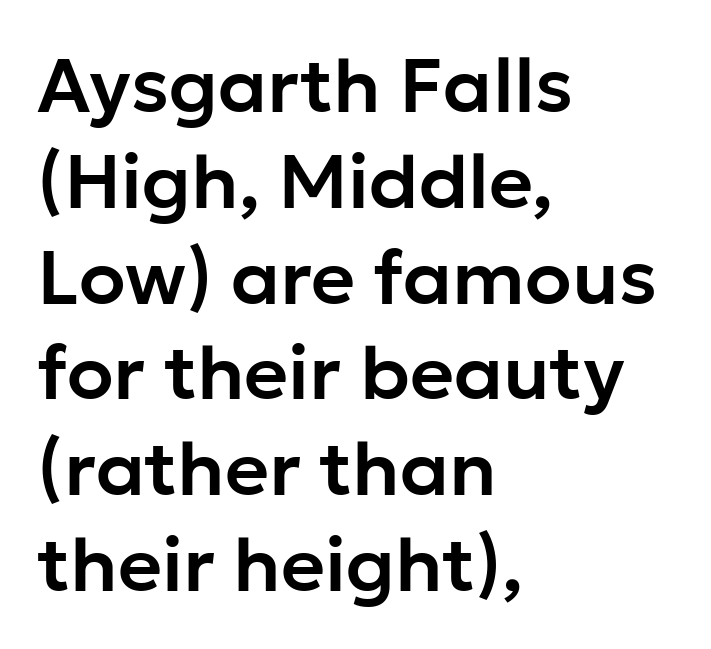
The image shows 76 px sans-serif type, upright; set left-aligned, normal line spacing (1.26x), normal letter spacing, not underlined; low stroke contrast and a medium x-height.
